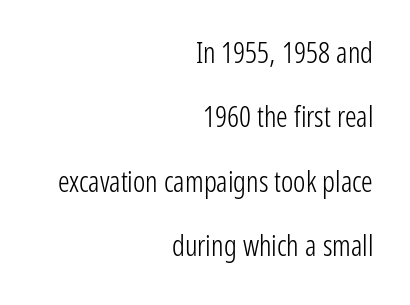
{"serif": "no", "italic": "no", "bold": "no", "weight": "light", "width": "condensed", "stroke_contrast": "low", "x_height": "medium", "monospaced": "no", "underline": "no", "align": "right", "line_spacing": "loose", "line_spacing_ratio": 2.22, "letter_spacing": "normal", "letter_spacing_em": 0.0, "glyph_px": 29}
